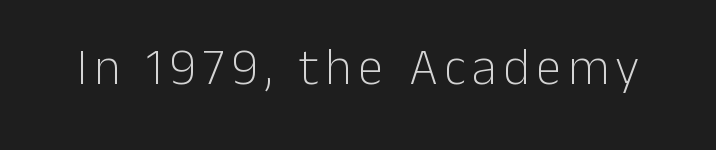
Is this a heavy cut? Hardly; it is regular or lighter. Think of a printed novel: that variable character pitch is what you see here. Descenders are the only things crossing below the line. The lettering holds an erect, upright posture throughout. To sum up the face: it is a sans, with no serifs.
